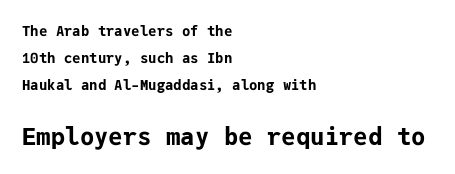
The image shows 24 px bold type, upright; set left-aligned, loose line spacing (1.93x), normal letter spacing, not underlined; the second (bottom) block is 1.71x larger.
